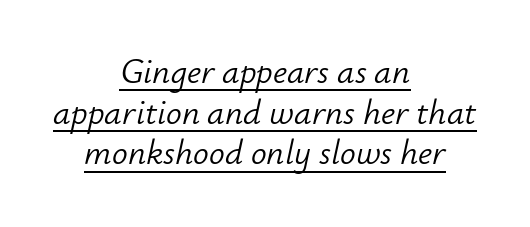
{"italic": "yes", "lean": "right", "slant_degrees": 12, "bold": "no", "weight": "light", "width": "normal", "stroke_contrast": "low", "x_height": "small", "monospaced": "no", "underline": "yes", "align": "center", "line_spacing_ratio": 1.16, "letter_spacing": "normal", "letter_spacing_em": 0.0, "glyph_px": 35}
